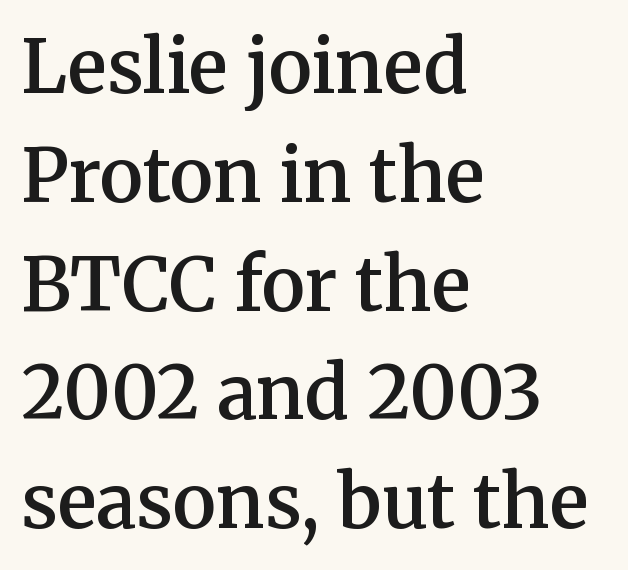
{"serif": "yes", "italic": "no", "bold": "semi", "weight": "semibold", "width": "normal", "stroke_contrast": "medium", "x_height": "medium", "monospaced": "no", "underline": "no", "align": "left", "line_spacing": "normal", "line_spacing_ratio": 1.49, "letter_spacing": "normal", "letter_spacing_em": 0.0, "glyph_px": 73}
